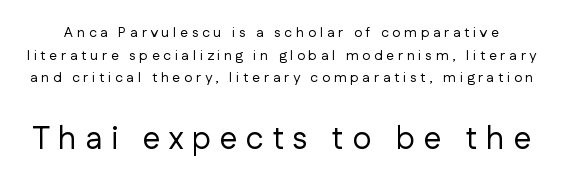
Q: Is the text bold? A: No.
Q: Is the text italic (slanted)? A: No, it is upright.
Q: Is the typeface a serif or a sans-serif typeface? A: Sans-serif.
Q: Is the text underlined? A: No.
Q: Is the spacing between letters normal or unusually wide? A: Unusually wide.
Q: Is the spacing between lines tight, normal or loose? A: Normal.
Q: Which block of text is set in a larger size, the first (top) or the second (bottom)? A: The second (bottom) one.
Q: Width (condensed, normal, or wide)? A: Normal.
Q: Stroke contrast? A: Low.
Q: x-height? A: Medium.
Q: Monospaced? A: No.
